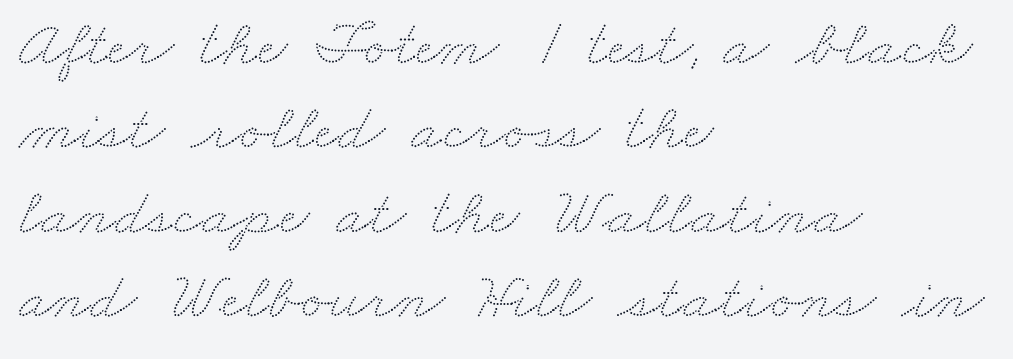
{"width": "wide", "stroke_contrast": "low", "x_height": "small", "monospaced": "no", "underline": "no", "align": "left", "line_spacing": "normal", "line_spacing_ratio": 1.28, "letter_spacing": "normal", "letter_spacing_em": 0.0, "glyph_px": 66}
